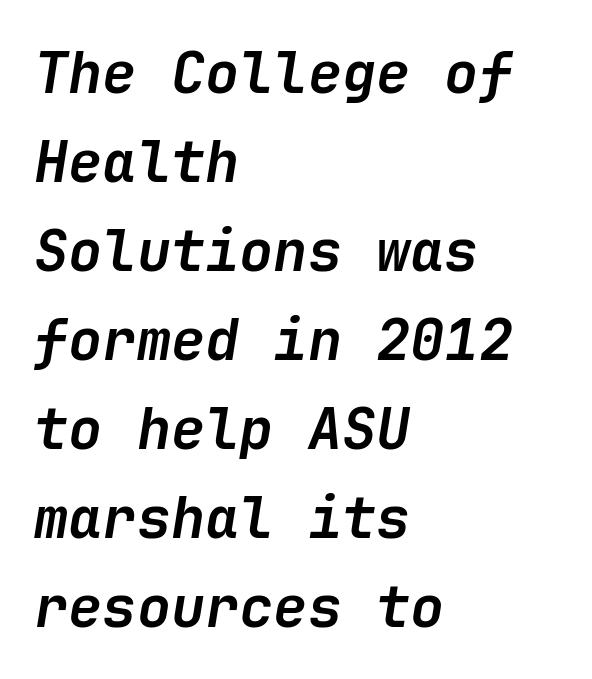
The image shows 57 px semibold type, italic (leaning right); set left-aligned, normal line spacing (1.56x), normal letter spacing, not underlined; low stroke contrast and a medium x-height.
